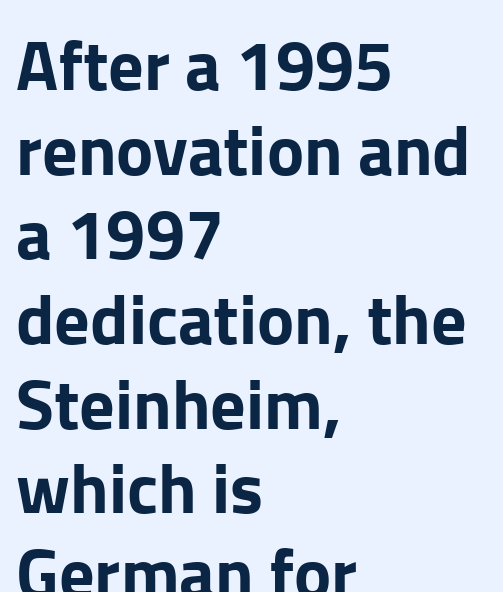
{"serif": "no", "italic": "no", "width": "normal", "stroke_contrast": "low", "x_height": "medium", "monospaced": "no", "underline": "no", "align": "left", "line_spacing_ratio": 1.21, "letter_spacing": "normal", "letter_spacing_em": 0.0, "glyph_px": 70}
